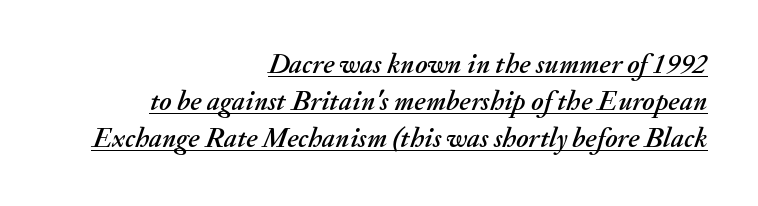
Successive baselines arrive at the customary interval. A typesetter would call this proportional, since set widths differ per character. Nobody touched the tracking dial on this one. If you drew a ruler down the right edge, every line would touch it. This is underlined copy, the kind a proofreader might mark for attention.
